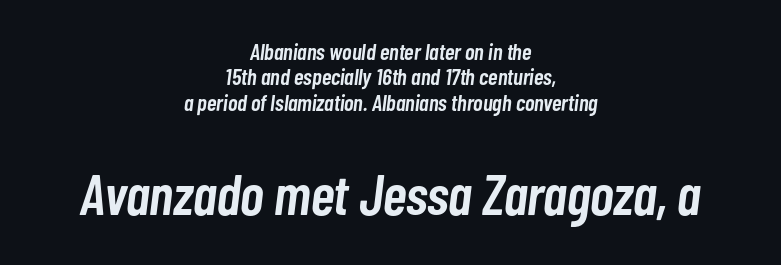
The image shows 57 px semibold, condensed type, italic (leaning right); set centered, tight line spacing (1.1x), normal letter spacing, not underlined; the second (bottom) block is 2.48x larger; low stroke contrast and a medium x-height.
